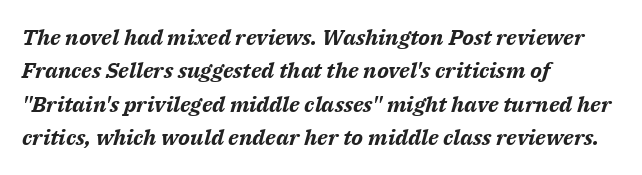
Q: Is the text bold? A: Yes.
Q: Is the text italic (slanted)? A: Yes, it leans right by about 14 degrees.
Q: Is the text underlined? A: No.
Q: How is the paragraph aligned? A: Left-aligned.
Q: Is the spacing between letters normal or unusually wide? A: Normal.
Q: Is the spacing between lines tight, normal or loose? A: Normal.
